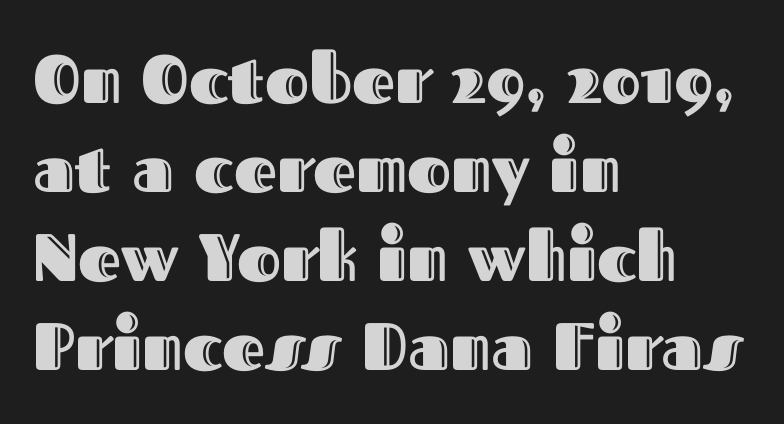
The image shows 67 px text type, upright; set left-aligned, normal line spacing (1.33x), normal letter spacing, not underlined; a medium x-height.
